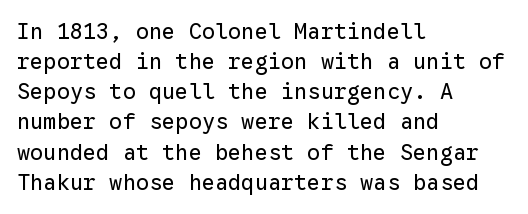
Q: Is the text bold? A: No.
Q: Is the text italic (slanted)? A: No, it is upright.
Q: Is the text underlined? A: No.
Q: How is the paragraph aligned? A: Left-aligned.
Q: Is the spacing between letters normal or unusually wide? A: Normal.
Q: Is the spacing between lines tight, normal or loose? A: Normal.
